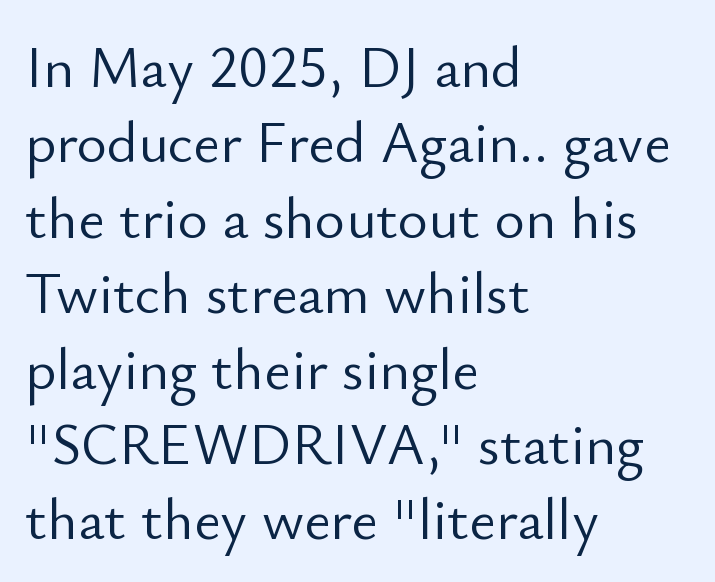
{"serif": "no", "italic": "no", "bold": "no", "weight": "light", "width": "normal", "stroke_contrast": "low", "x_height": "small", "monospaced": "no", "underline": "no", "align": "left", "line_spacing": "normal", "line_spacing_ratio": 1.3, "letter_spacing": "normal", "letter_spacing_em": 0.0, "glyph_px": 58}
